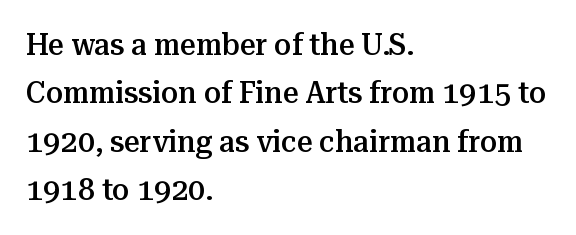
{"serif": "yes", "italic": "no", "bold": "semi", "weight": "semibold", "width": "normal", "stroke_contrast": "medium", "x_height": "medium", "monospaced": "no", "underline": "no", "align": "left", "line_spacing": "normal", "line_spacing_ratio": 1.56, "letter_spacing": "normal", "letter_spacing_em": 0.0, "glyph_px": 31}
